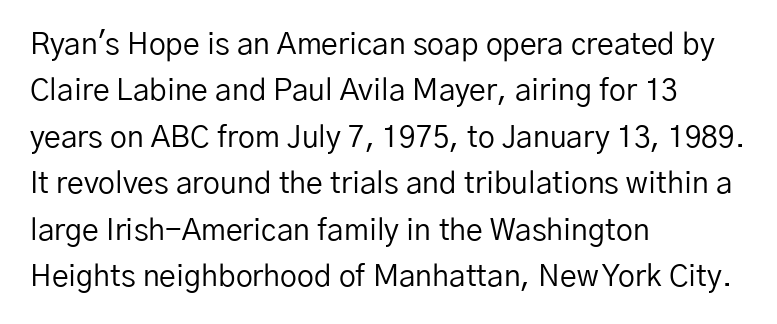
{"serif": "no", "italic": "no", "bold": "no", "weight": "regular", "width": "normal", "stroke_contrast": "low", "x_height": "medium", "monospaced": "no", "underline": "no", "align": "left", "line_spacing": "normal", "line_spacing_ratio": 1.55, "letter_spacing": "normal", "letter_spacing_em": 0.0, "glyph_px": 30}
